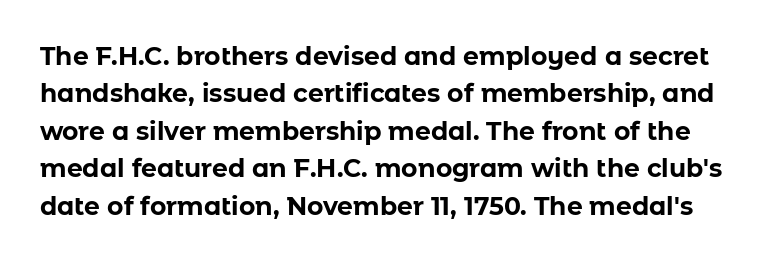
{"italic": "no", "bold": "yes", "underline": "no", "line_spacing": "normal", "line_spacing_ratio": 1.5, "letter_spacing": "normal", "letter_spacing_em": 0.0, "glyph_px": 25}
